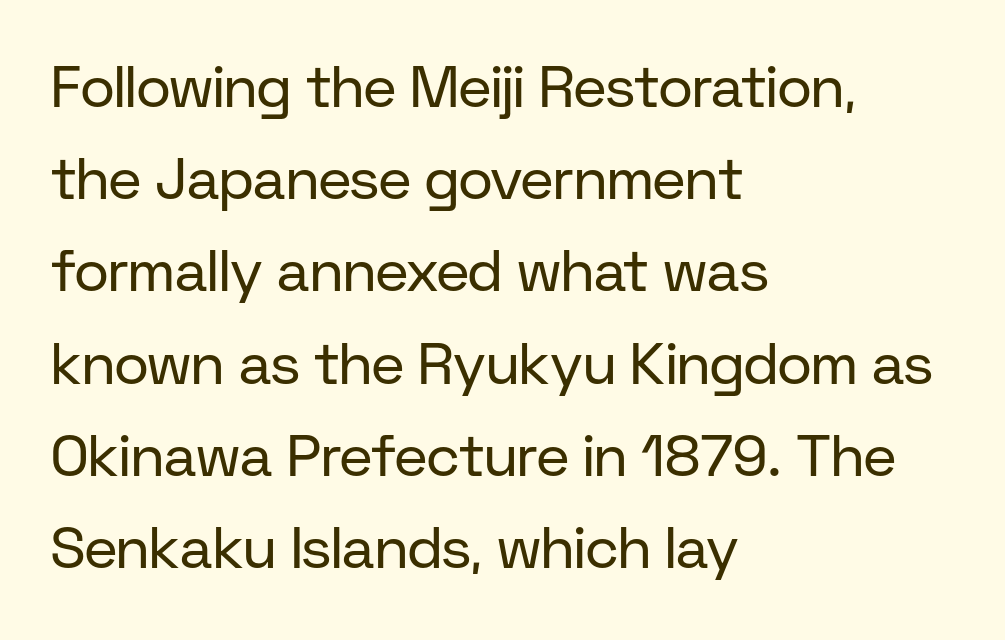
The image shows 58 px regular-weight sans-serif type, upright; set left-aligned, normal line spacing (1.59x), normal letter spacing, not underlined; low stroke contrast and a medium x-height.
